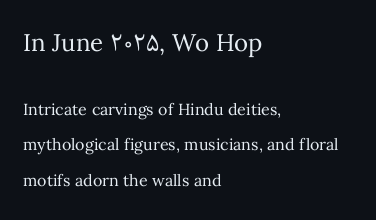
The image shows 24 px text type, upright; set left-aligned, loose line spacing (2.23x), normal letter spacing, not underlined; the first (top) block is 1.5x larger.
